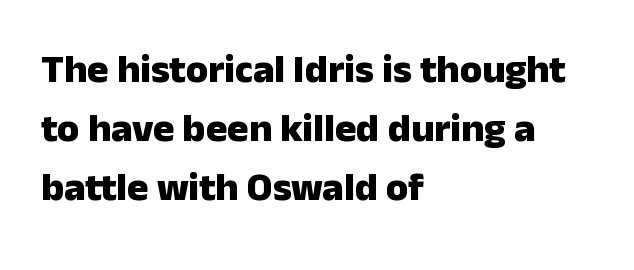
The letterforms sit shoulder to shoulder at normal distance. Weight check: bold — yes, fully. The glyphs are unaccompanied by any horizontal stroke below them. Note the varied advance widths — an 'i' is clearly narrower than an 'm'. In terms of leading, this rendering sits right in the middle. This sample uses an upright cut, with every glyph sitting square on the baseline.
